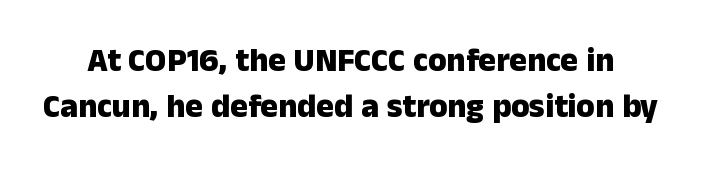
The image shows 33 px heavy sans-serif type, upright; set normal line spacing (1.38x), normal letter spacing, not underlined; low stroke contrast and a medium x-height.
